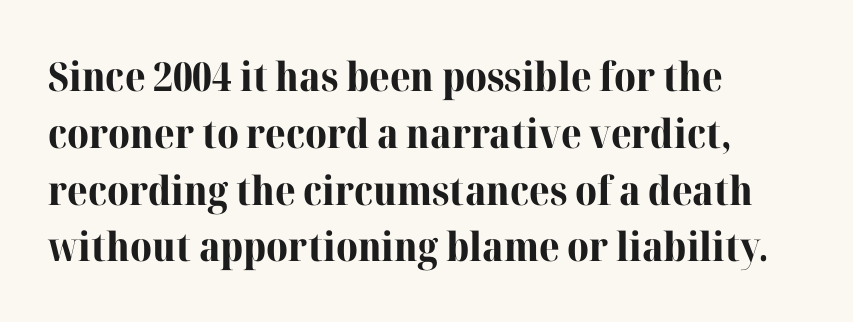
{"serif": "yes", "italic": "no", "bold": "yes", "weight": "bold", "width": "normal", "stroke_contrast": "high", "x_height": "medium", "monospaced": "no", "underline": "no", "align": "left", "line_spacing": "normal", "line_spacing_ratio": 1.42, "letter_spacing": "normal", "letter_spacing_em": 0.0, "glyph_px": 40}
